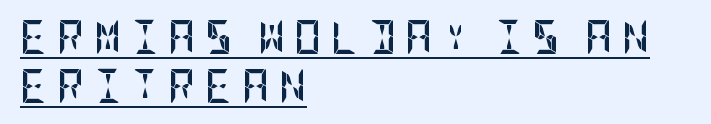
Q: Is the text bold? A: Yes.
Q: Is the text italic (slanted)? A: No, it is upright.
Q: Is the typeface a serif or a sans-serif typeface? A: Sans-serif.
Q: Is the text underlined? A: Yes.
Q: How is the paragraph aligned? A: Left-aligned.
Q: Is the spacing between letters normal or unusually wide? A: Unusually wide.
Q: Is the spacing between lines tight, normal or loose? A: Normal.
Q: Width (condensed, normal, or wide)? A: Condensed.
Q: Stroke contrast? A: Low.
Q: x-height? A: Large.
